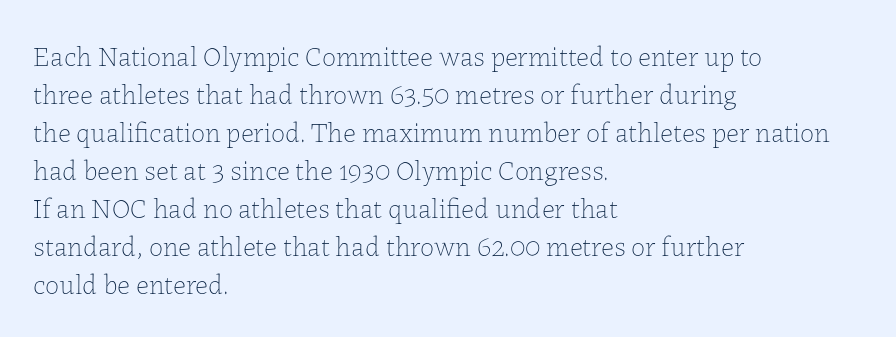
The image shows 28 px thin type, upright; set left-aligned, normal line spacing (1.36x), normal letter spacing, not underlined; low stroke contrast and a medium x-height.
